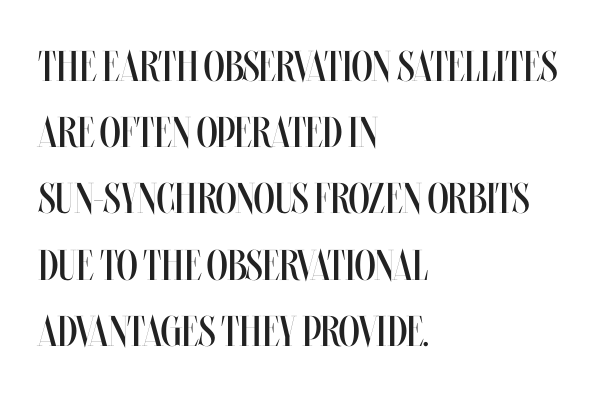
This reads as an unemphasized weight, regular at the heaviest. Horizontal bands of white between lines are of average thickness. The specimen reads as upright at a glance. The rendering keeps characters at their native spacing. Proportional: the letters do not fall into vertical columns. This rendering features lettering with no underline.
